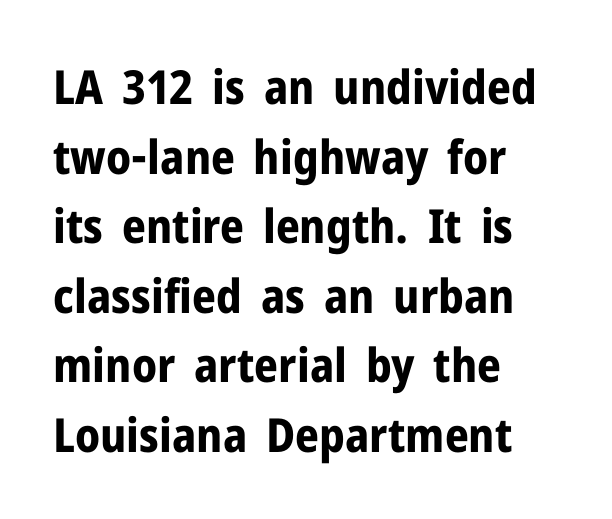
Q: Is the text bold? A: Yes.
Q: Is the text italic (slanted)? A: No, it is upright.
Q: Is the typeface a serif or a sans-serif typeface? A: Sans-serif.
Q: Is the text underlined? A: No.
Q: How is the paragraph aligned? A: Left-aligned.
Q: Is the spacing between letters normal or unusually wide? A: Normal.
Q: Is the spacing between lines tight, normal or loose? A: Normal.
Q: Width (condensed, normal, or wide)? A: Normal.
Q: Stroke contrast? A: Low.
Q: x-height? A: Medium.
Q: Monospaced? A: No.
